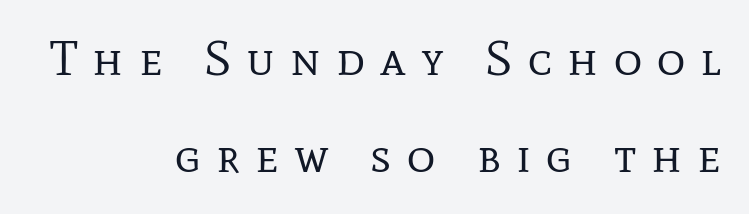
{"serif": "yes", "italic": "no", "bold": "no", "weight": "regular", "width": "normal", "stroke_contrast": "low", "x_height": "medium", "monospaced": "no", "underline": "no", "align": "right", "line_spacing": "loose", "line_spacing_ratio": 1.98, "letter_spacing": "wide", "letter_spacing_em": 0.31, "glyph_px": 49}
